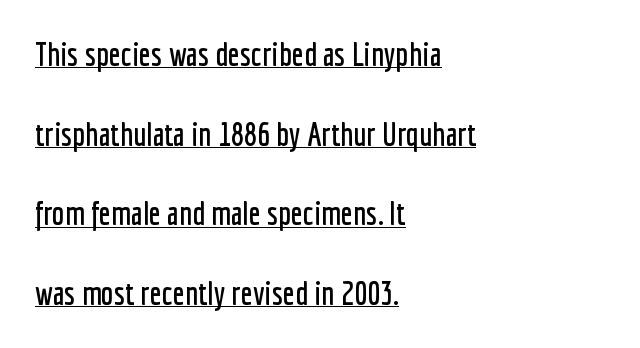
The image shows 32 px condensed sans-serif type, upright; set left-aligned, loose line spacing (2.49x), normal letter spacing, underlined; low stroke contrast and a medium x-height.
